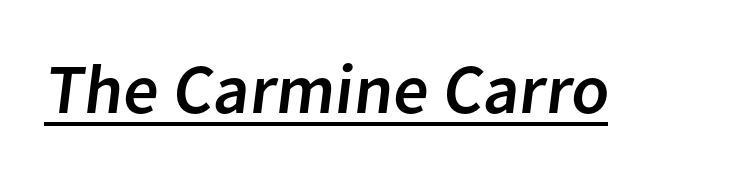
The image shows 70 px sans-serif type; set normal letter spacing, underlined; low stroke contrast and a medium x-height.
